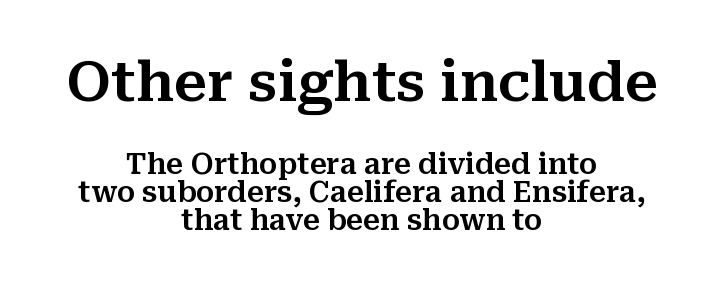
Think of a printed novel: that variable character pitch is what you see here. Successive baselines arrive quickly, one right under another. These lines keep a tight, regular rhythm from letter to letter. The specimen omits any rule beneath the text block's lines.
